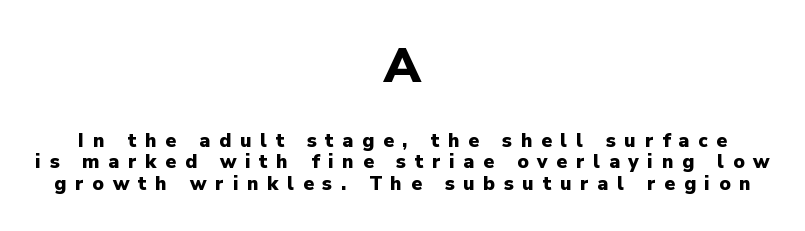
The face used here has the dense, thick strokes of a bold. The passage is arranged like a title page — every line centered. The earlier block is typeset at a bigger size than the later block. Unlike italic type, these characters show no tilt at all. These lines huddle together more closely than default settings would place them. This is sans-serif lettering, the kind often seen on screens and signage.
